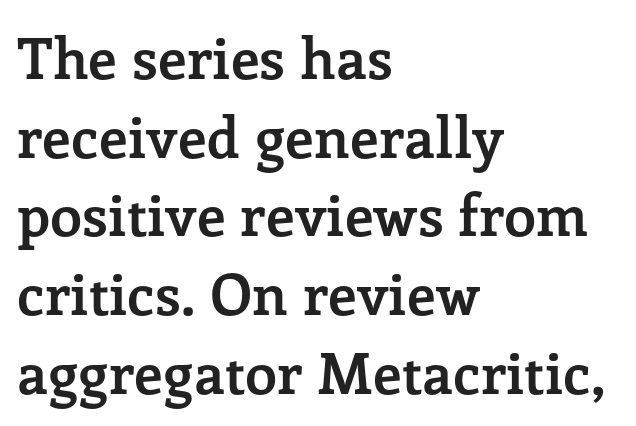
Q: Is the text bold? A: Yes.
Q: Is the text italic (slanted)? A: No, it is upright.
Q: Is the typeface a serif or a sans-serif typeface? A: Serif.
Q: Is the text underlined? A: No.
Q: How is the paragraph aligned? A: Left-aligned.
Q: Is the spacing between letters normal or unusually wide? A: Normal.
Q: Is the spacing between lines tight, normal or loose? A: Normal.
Q: Width (condensed, normal, or wide)? A: Normal.
Q: Stroke contrast? A: Low.
Q: x-height? A: Medium.
Q: Monospaced? A: No.
